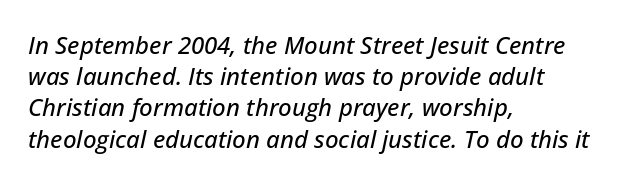
In terms of posture, this sample is oblique. The words here are not underlined. The designer left line spacing at the default. The rag falls on the right side of this text block.
